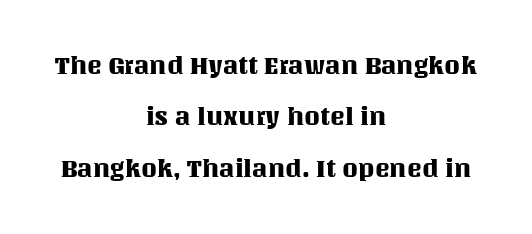
Q: Is the text italic (slanted)? A: No, it is upright.
Q: Is the text underlined? A: No.
Q: How is the paragraph aligned? A: Centered.
Q: Is the spacing between letters normal or unusually wide? A: Normal.
Q: Is the spacing between lines tight, normal or loose? A: Loose.
